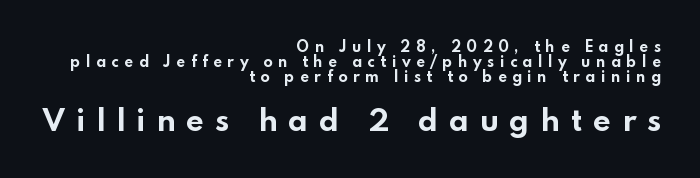
{"serif": "no", "italic": "no", "bold": "yes", "weight": "bold", "width": "wide", "stroke_contrast": "low", "x_height": "small", "monospaced": "no", "underline": "no", "align": "right", "line_spacing": "tight", "line_spacing_ratio": 1.06, "letter_spacing": "wide", "letter_spacing_em": 0.38, "larger_block": "second", "size_ratio": 2.0, "glyph_px": 28}
